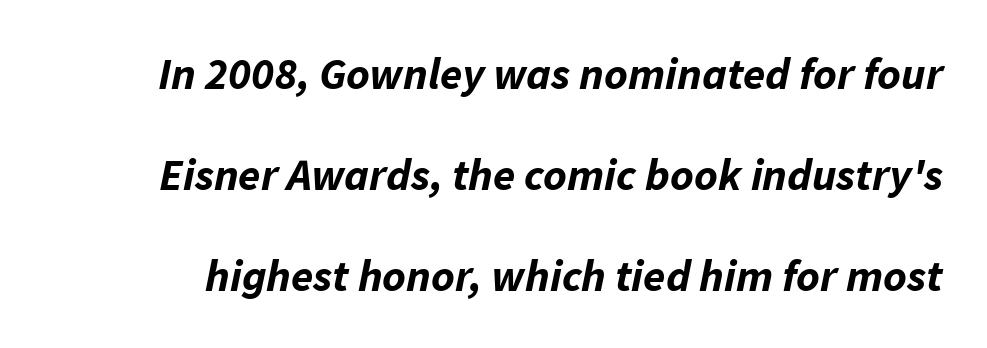
Observe the ordinary spacing: letters are neighbours, not strangers. A typesetter would call this proportional, since set widths differ per character. Looking at the ascenders, they clearly lean. These lines stand farther apart than default settings would place them. Underline: absent. This is heavy type, rendered in bold.
